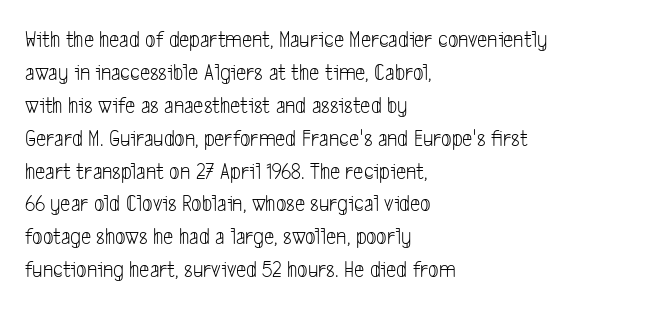
Q: Is the text bold? A: No.
Q: Is the text underlined? A: No.
Q: How is the paragraph aligned? A: Left-aligned.
Q: Is the spacing between letters normal or unusually wide? A: Normal.
Q: Is the spacing between lines tight, normal or loose? A: Normal.
